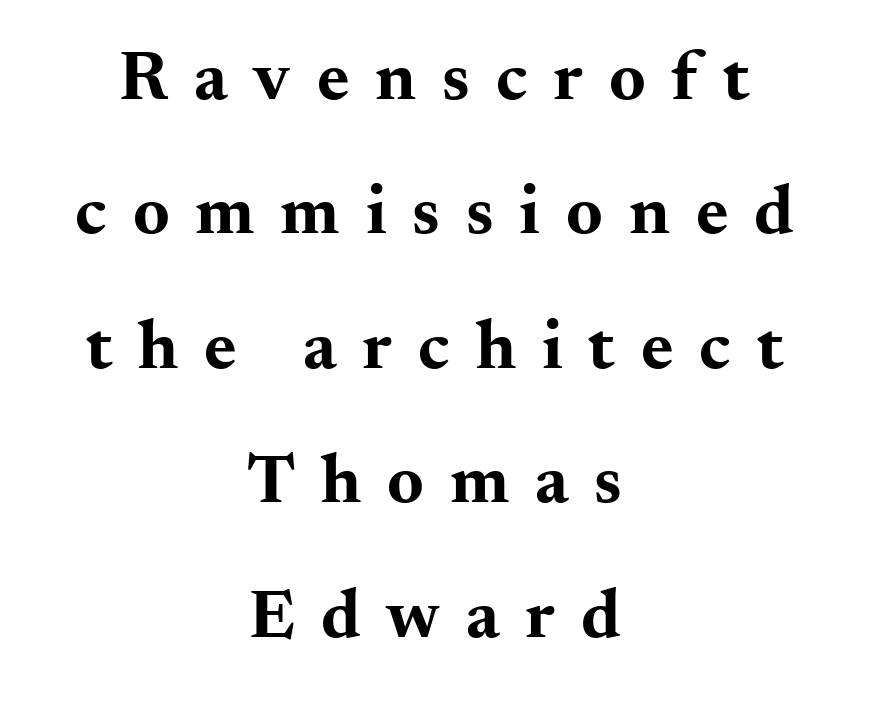
Q: Is the text bold? A: Yes.
Q: Is the text italic (slanted)? A: No, it is upright.
Q: Is the typeface a serif or a sans-serif typeface? A: Serif.
Q: Is the text underlined? A: No.
Q: How is the paragraph aligned? A: Centered.
Q: Is the spacing between letters normal or unusually wide? A: Unusually wide.
Q: Is the spacing between lines tight, normal or loose? A: Loose.
Q: Width (condensed, normal, or wide)? A: Wide.
Q: Stroke contrast? A: Medium.
Q: x-height? A: Small.
Q: Monospaced? A: No.
